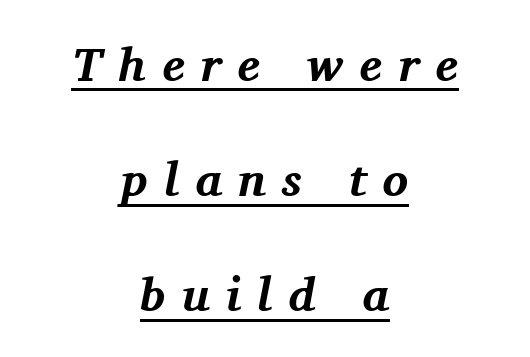
{"serif": "yes", "italic": "yes", "lean": "right", "slant_degrees": 11, "bold": "yes", "weight": "bold", "width": "normal", "stroke_contrast": "medium", "x_height": "medium", "monospaced": "no", "underline": "yes", "align": "center", "line_spacing": "loose", "line_spacing_ratio": 2.4, "letter_spacing": "wide", "letter_spacing_em": 0.34, "glyph_px": 48}
